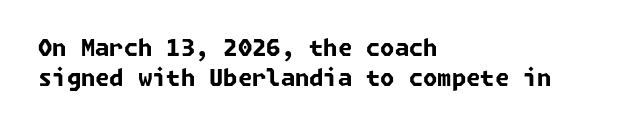
The string is rendered with underlining switched off. The vertical gap from one line to the next is medium. Where is the straight margin? On the left. Short note: letters normally spaced. These lines carry a lot of weight — the face is fully bold.
